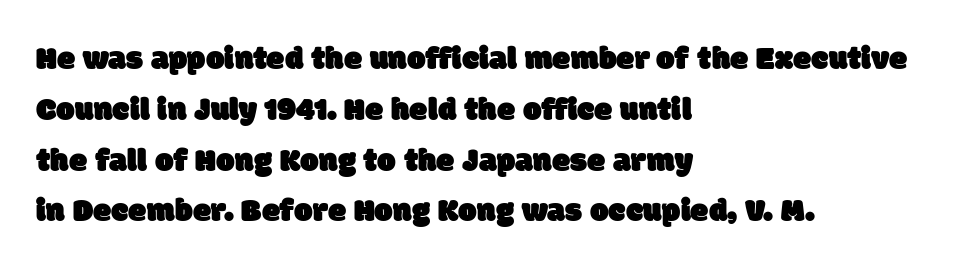
{"serif": "no", "width": "normal", "stroke_contrast": "low", "x_height": "large", "monospaced": "no", "underline": "no", "align": "left", "line_spacing": "normal", "line_spacing_ratio": 1.54, "letter_spacing": "normal", "letter_spacing_em": 0.0, "glyph_px": 33}
